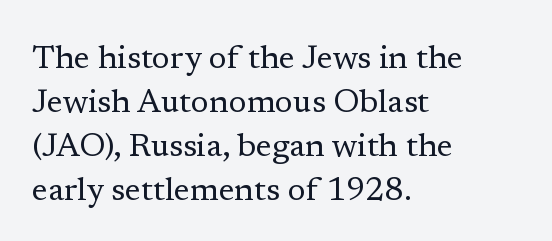
The image shows 33 px regular-weight serif type, upright; set left-aligned, normal line spacing (1.33x), normal letter spacing, not underlined; low stroke contrast and a medium x-height.
